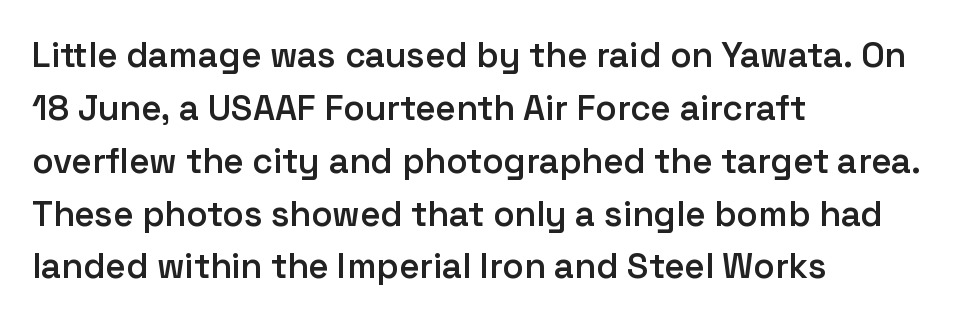
Q: Is the text bold? A: Semi-bold.
Q: Is the text italic (slanted)? A: No, it is upright.
Q: Is the typeface a serif or a sans-serif typeface? A: Sans-serif.
Q: Is the text underlined? A: No.
Q: How is the paragraph aligned? A: Left-aligned.
Q: Is the spacing between letters normal or unusually wide? A: Normal.
Q: Is the spacing between lines tight, normal or loose? A: Normal.
Q: Width (condensed, normal, or wide)? A: Normal.
Q: Stroke contrast? A: Low.
Q: x-height? A: Medium.
Q: Monospaced? A: No.
